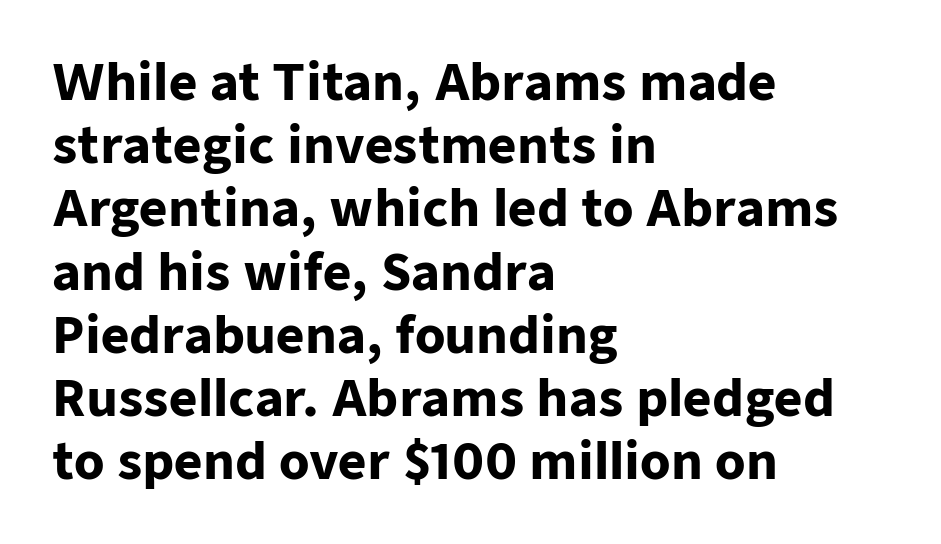
Does the lettering tilt? It doesn't — this is upright. A typesetter would label this face a sans. How heavy is the stroke? Heavy — this is a bold. The block of text has a typical density, with ordinary space between rows.
